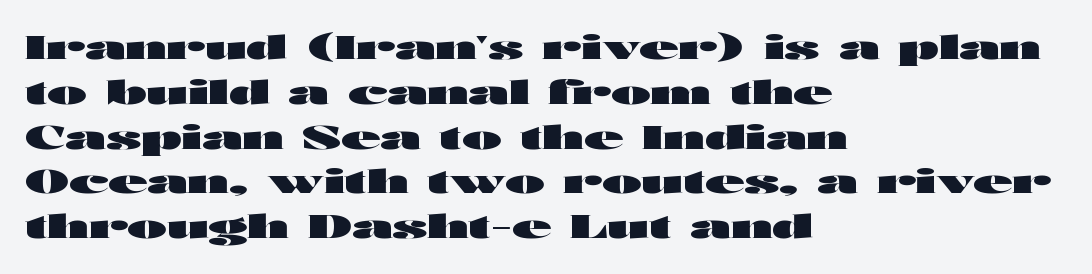
The image shows 32 px heavy, wide sans-serif type, upright; set left-aligned, normal line spacing (1.4x), normal letter spacing, not underlined; high stroke contrast and a medium x-height.
